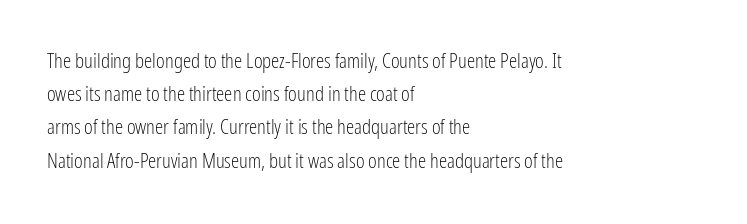
The image shows 21 px text type, upright; set left-aligned, normal line spacing (1.58x), normal letter spacing, not underlined.
